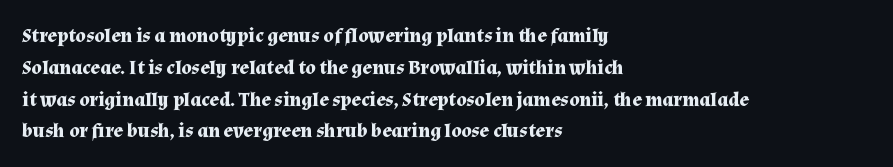
Upright lettering throughout. The foot of each line stays bare and open. Line spacing here is normal. The letters sit at their default tracking, neither squeezed nor spread. The setting favours the left margin, as ordinary paragraphs usually do. These words are printed bold, with thick strokes throughout.
